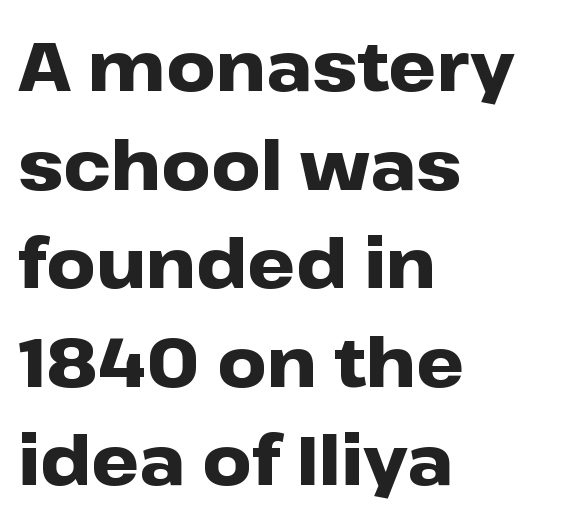
Q: Is the text bold? A: Yes.
Q: Is the text italic (slanted)? A: No, it is upright.
Q: Is the typeface a serif or a sans-serif typeface? A: Sans-serif.
Q: Is the text underlined? A: No.
Q: How is the paragraph aligned? A: Left-aligned.
Q: Is the spacing between letters normal or unusually wide? A: Normal.
Q: Is the spacing between lines tight, normal or loose? A: Normal.
Q: Width (condensed, normal, or wide)? A: Wide.
Q: Stroke contrast? A: Low.
Q: x-height? A: Medium.
Q: Monospaced? A: No.
